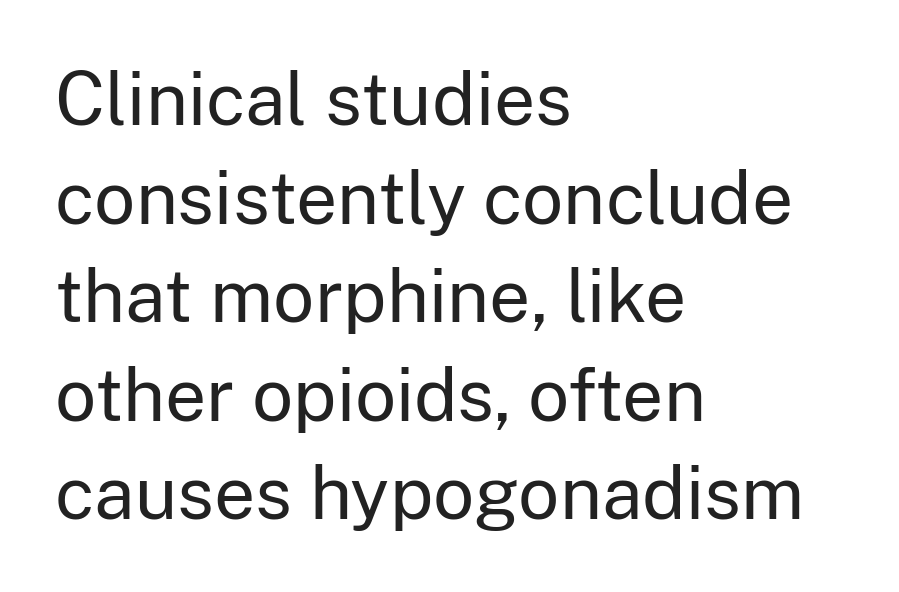
Honestly, there is no underline to notice here at all. In terms of leading, this rendering sits right in the middle. Casual observation: everything's shoved over to the left. Regarding serifs, this sample does without them. The letters advance in unequal steps, a hallmark of proportional type. Standard letterfit; no display-style spreading of the glyphs.
